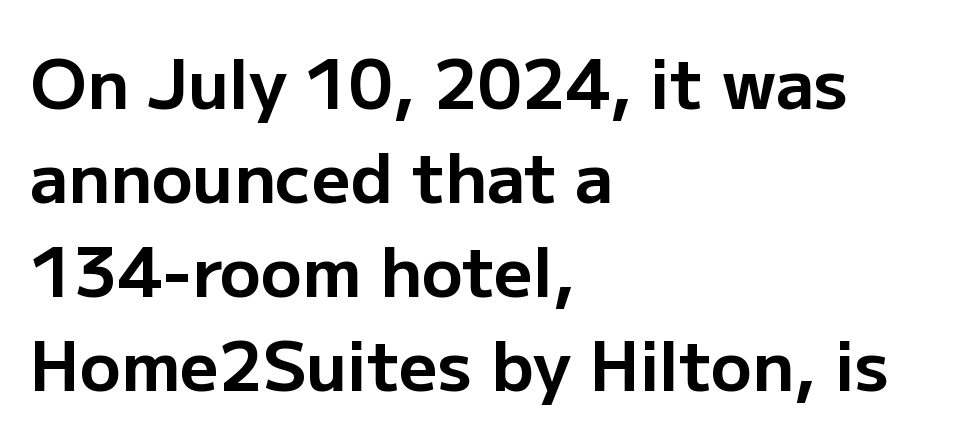
The image shows 68 px bold sans-serif type, upright; set left-aligned, normal line spacing (1.38x), normal letter spacing, not underlined; low stroke contrast and a medium x-height.
